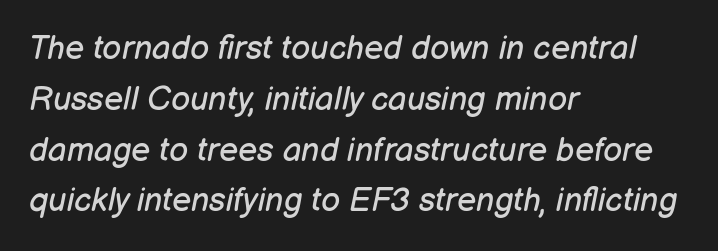
{"italic": "yes", "lean": "right", "slant_degrees": 12, "bold": "no", "weight": "regular", "width": "normal", "stroke_contrast": "low", "x_height": "medium", "monospaced": "no", "underline": "no", "align": "left", "line_spacing": "normal", "line_spacing_ratio": 1.54, "letter_spacing": "normal", "letter_spacing_em": 0.0, "glyph_px": 33}
